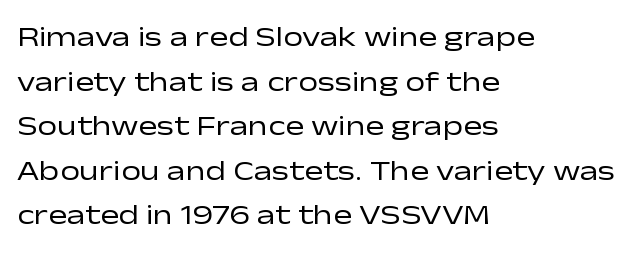
Q: Is the text bold? A: No.
Q: Is the text italic (slanted)? A: No, it is upright.
Q: Is the typeface a serif or a sans-serif typeface? A: Sans-serif.
Q: Is the text underlined? A: No.
Q: How is the paragraph aligned? A: Left-aligned.
Q: Is the spacing between letters normal or unusually wide? A: Normal.
Q: Is the spacing between lines tight, normal or loose? A: Normal.
Q: Width (condensed, normal, or wide)? A: Wide.
Q: Stroke contrast? A: Low.
Q: x-height? A: Medium.
Q: Monospaced? A: No.
